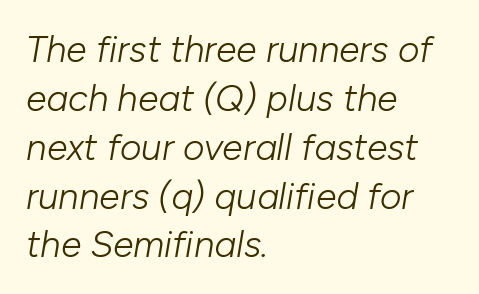
Q: Is the text bold? A: No.
Q: Is the text italic (slanted)? A: Yes, it leans right by about 10 degrees.
Q: Is the text underlined? A: No.
Q: How is the paragraph aligned? A: Left-aligned.
Q: Is the spacing between letters normal or unusually wide? A: Normal.
Q: Is the spacing between lines tight, normal or loose? A: Normal.
Q: Width (condensed, normal, or wide)? A: Normal.
Q: Stroke contrast? A: Low.
Q: x-height? A: Medium.
Q: Monospaced? A: No.
